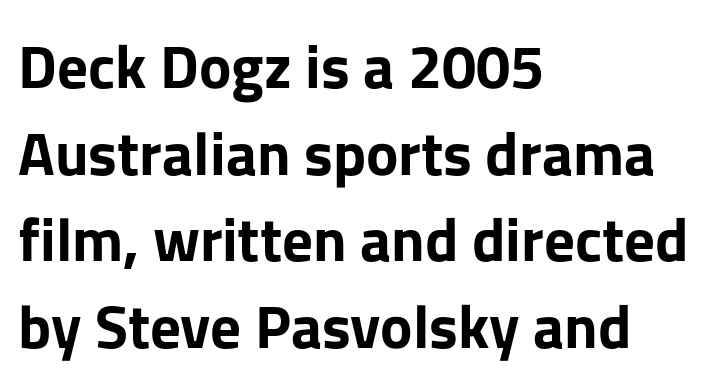
Leftover space on each line is placed entirely after the last word. I'd call this a sans setting — the letters go barefoot. The lines sit at an ordinary, default distance from one another. Italic? Not at all — the glyphs are vertical. The rendering uses natural spacing where letterforms have individual widths. The characters look thick and weighty, a clear bold.
